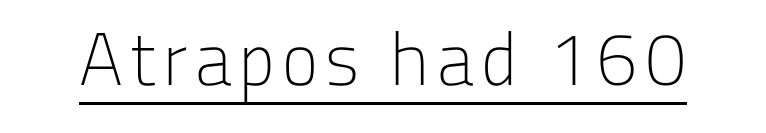
The passage shown is typed in a proportional face where columns would drift. To sum up the face: it is a sans, with no serifs. A typesetter would mark this as roman, not italic. Weight: in the light-to-regular range.
